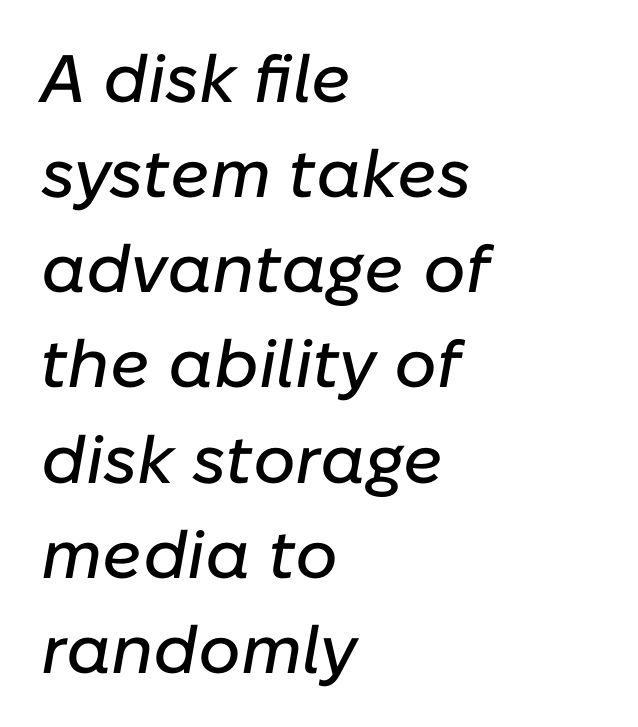
Typeset ragged right — the left edge is the straight one. Would a proofreader flag this as italicized? Yes. Anything drawn beneath the words? Only blank space. Think of a printed novel: that variable character pitch is what you see here. The rendering uses a moderate line-height, typical for paragraphs. Nobody touched the tracking dial on this one.
